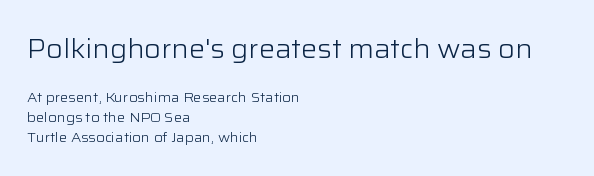
The image shows 27 px text type, upright; set left-aligned, normal line spacing (1.4x), normal letter spacing, not underlined; the first (top) block is 1.93x larger.
